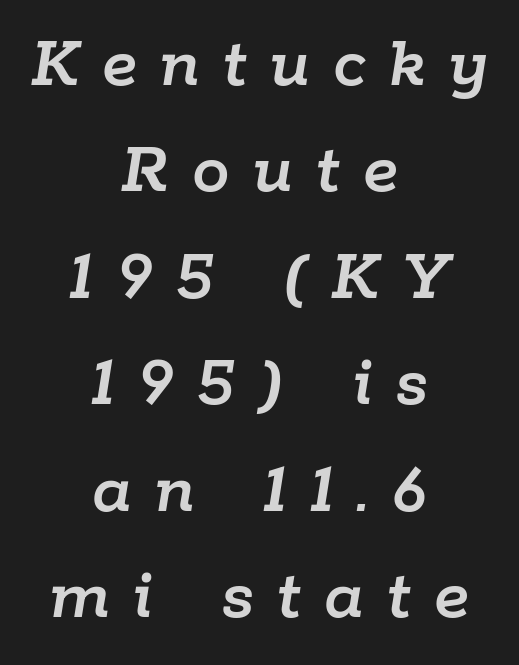
These lines are rendered in a variable-pitch font. Does extra space separate the letters? Yes, quite a lot of it. Interline gaps are of average width in this sample. Is the block centered? Yes — each line is placed symmetrically about the middle. This is oblique type, the kind used for emphasis or titles. Decoration check: the copy has no underline.
